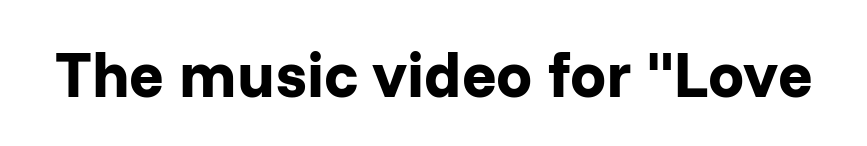
Q: Is the text bold? A: Yes.
Q: Is the text italic (slanted)? A: No, it is upright.
Q: Is the typeface a serif or a sans-serif typeface? A: Sans-serif.
Q: Is the text underlined? A: No.
Q: Is the spacing between letters normal or unusually wide? A: Normal.
Q: Width (condensed, normal, or wide)? A: Normal.
Q: Stroke contrast? A: Low.
Q: x-height? A: Medium.
Q: Monospaced? A: No.
